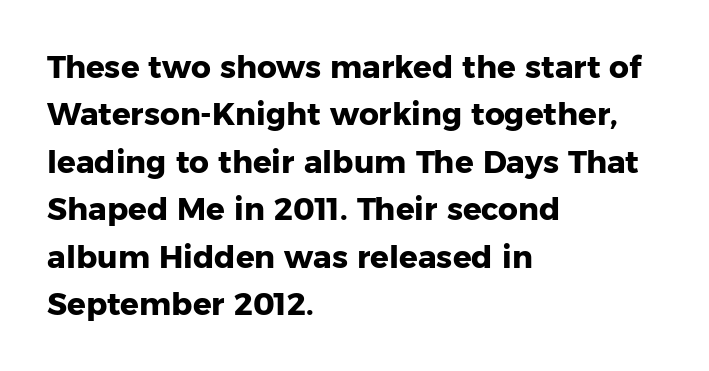
Notice how thick the strokes are: this is what a full bold looks like. How are the letters spaced? Ordinarily, with no added tracking. A roman cut, with each character standing at attention. Reading down the column, the eye jumps a familiar distance to each next line.
